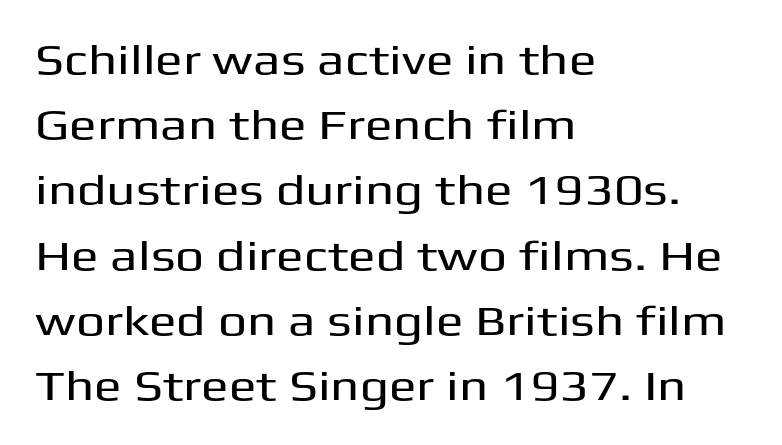
{"serif": "no", "italic": "no", "width": "wide", "stroke_contrast": "medium", "x_height": "medium", "monospaced": "no", "underline": "no", "align": "left", "line_spacing": "normal", "line_spacing_ratio": 1.59, "letter_spacing": "normal", "letter_spacing_em": 0.0, "glyph_px": 41}
